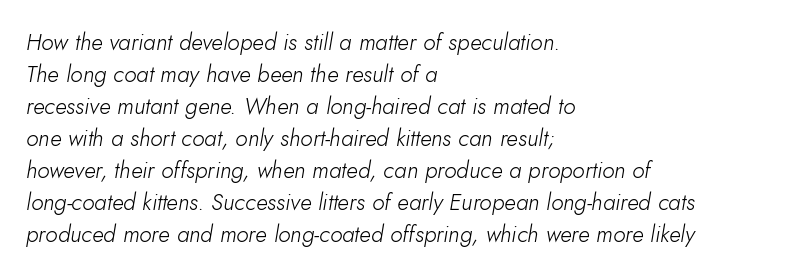
{"italic": "yes", "lean": "right", "slant_degrees": 10, "bold": "no", "underline": "no", "align": "left", "line_spacing": "normal", "line_spacing_ratio": 1.39, "letter_spacing": "normal", "letter_spacing_em": 0.0, "glyph_px": 23}
